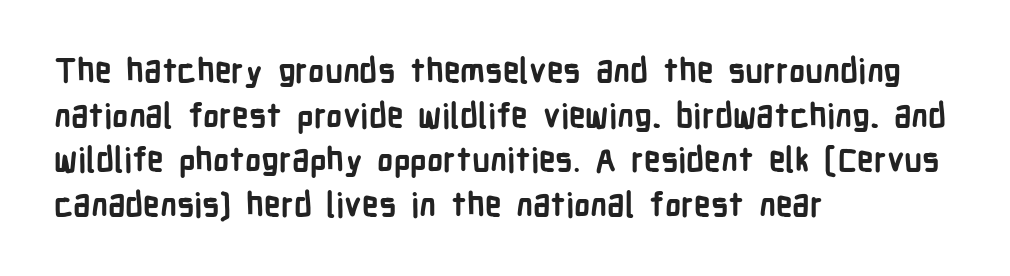
Q: Is the text bold? A: Yes.
Q: Is the text italic (slanted)? A: No, it is upright.
Q: Is the typeface a serif or a sans-serif typeface? A: Sans-serif.
Q: Is the text underlined? A: No.
Q: How is the paragraph aligned? A: Left-aligned.
Q: Is the spacing between letters normal or unusually wide? A: Normal.
Q: Is the spacing between lines tight, normal or loose? A: Normal.
Q: Width (condensed, normal, or wide)? A: Condensed.
Q: Stroke contrast? A: Low.
Q: x-height? A: Medium.
Q: Monospaced? A: No.
